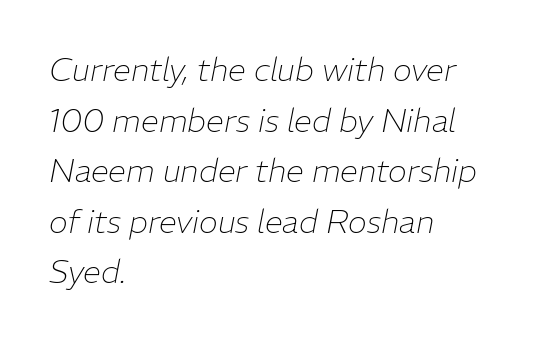
{"italic": "yes", "lean": "right", "slant_degrees": 11, "bold": "no", "weight": "thin", "width": "normal", "stroke_contrast": "low", "x_height": "medium", "monospaced": "no", "underline": "no", "align": "left", "line_spacing": "normal", "line_spacing_ratio": 1.58, "letter_spacing": "normal", "letter_spacing_em": 0.0, "glyph_px": 32}
